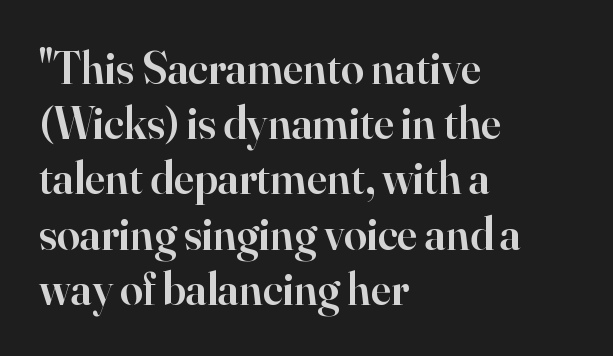
{"serif": "yes", "italic": "no", "bold": "semi", "weight": "semibold", "width": "normal", "stroke_contrast": "high", "x_height": "small", "monospaced": "no", "underline": "no", "align": "left", "line_spacing_ratio": 1.2, "letter_spacing": "normal", "letter_spacing_em": 0.0, "glyph_px": 46}
